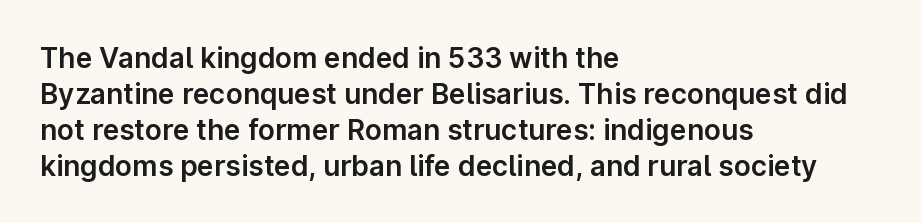
Nobody drew a line under any word here. Think of a printed novel: that variable character pitch is what you see here. Each line starts at the same left margin while the right side varies. What's the leading like? Ordinary, nothing unusual.
